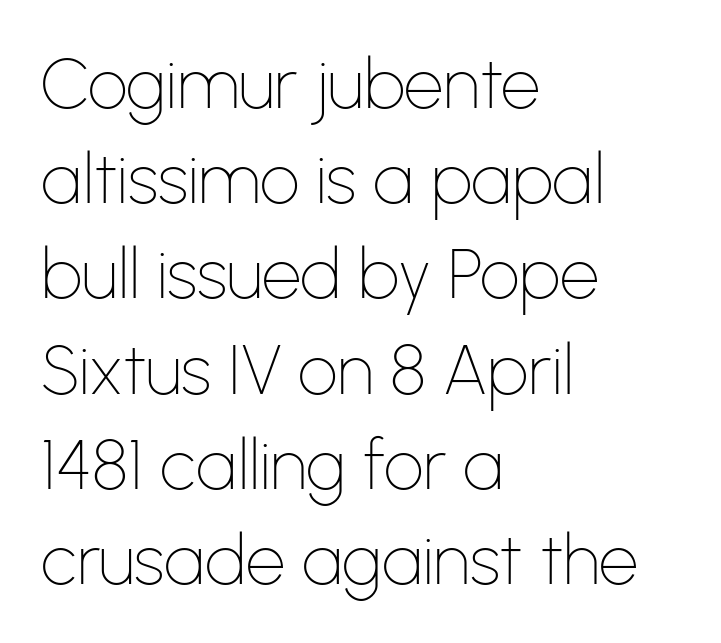
A roman cut, with each character standing at attention. Observe the absence of serifs on each vertical stroke in this sample. Think of a printed novel: that variable character pitch is what you see here. Letters rest on an invisible, unmarked baseline. Weight: not bold — regular or lighter.
